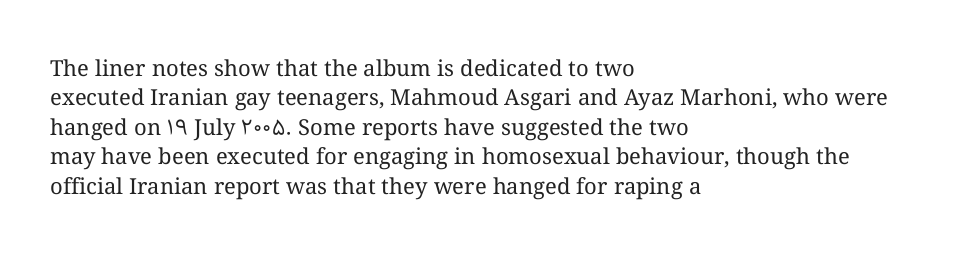
Bare-footed words on every line. Every stem runs plumb, perpendicular to the baseline. The typesetting does not lean heavy: it is not bold. Tracking value appears to be zero — textbook default spacing. The vertical gap from one line to the next is medium.
